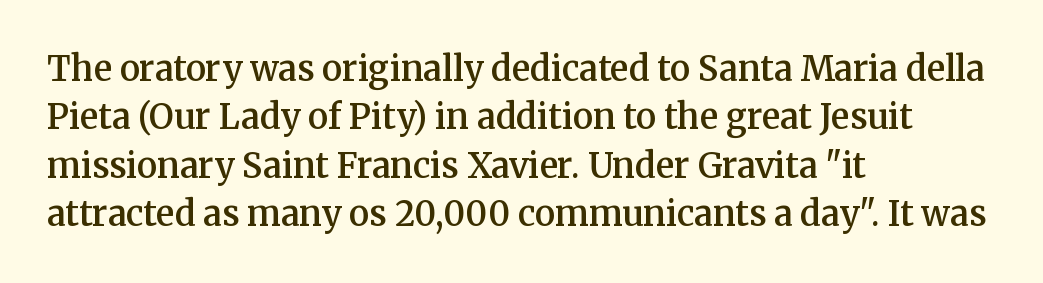
{"serif": "yes", "italic": "no", "bold": "semi", "weight": "semibold", "width": "normal", "stroke_contrast": "medium", "x_height": "medium", "monospaced": "no", "underline": "no", "align": "left", "line_spacing": "normal", "line_spacing_ratio": 1.42, "letter_spacing": "normal", "letter_spacing_em": 0.0, "glyph_px": 34}
